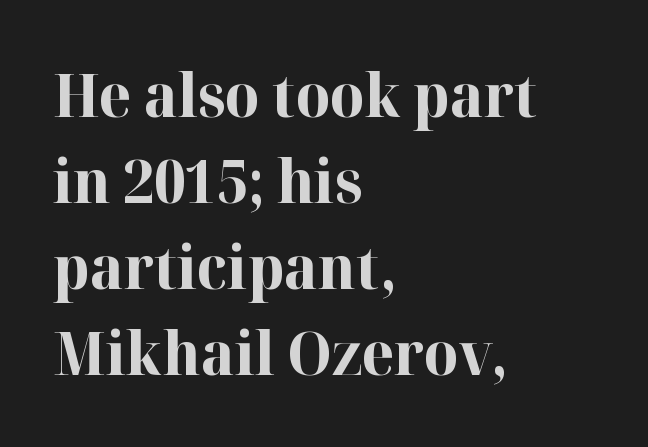
{"serif": "yes", "italic": "no", "bold": "yes", "weight": "bold", "width": "normal", "stroke_contrast": "high", "x_height": "medium", "monospaced": "no", "underline": "no", "align": "left", "line_spacing": "normal", "line_spacing_ratio": 1.46, "letter_spacing": "normal", "letter_spacing_em": 0.0, "glyph_px": 59}
